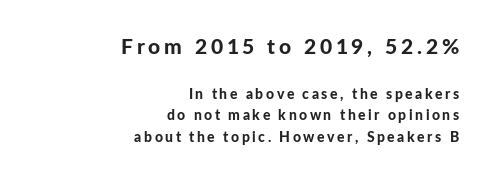
{"italic": "no", "bold": "yes", "underline": "no", "align": "right", "line_spacing": "normal", "line_spacing_ratio": 1.56, "larger_block": "first", "size_ratio": 1.5, "glyph_px": 21}
